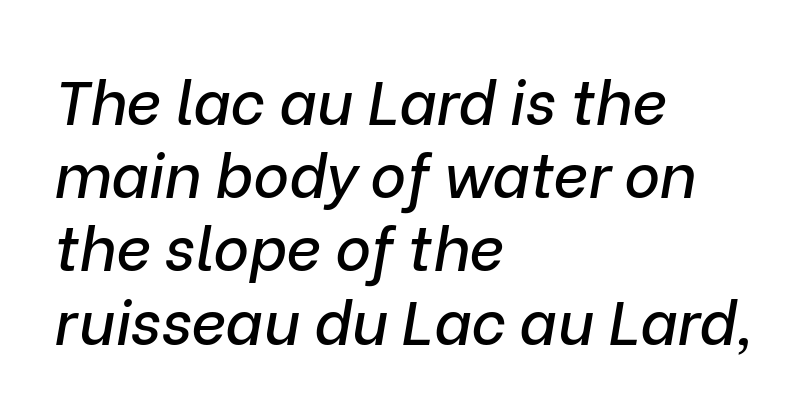
The image shows 61 px text type, italic (leaning right); set left-aligned, line spacing 1.2x, normal letter spacing, not underlined; low stroke contrast and a medium x-height.
